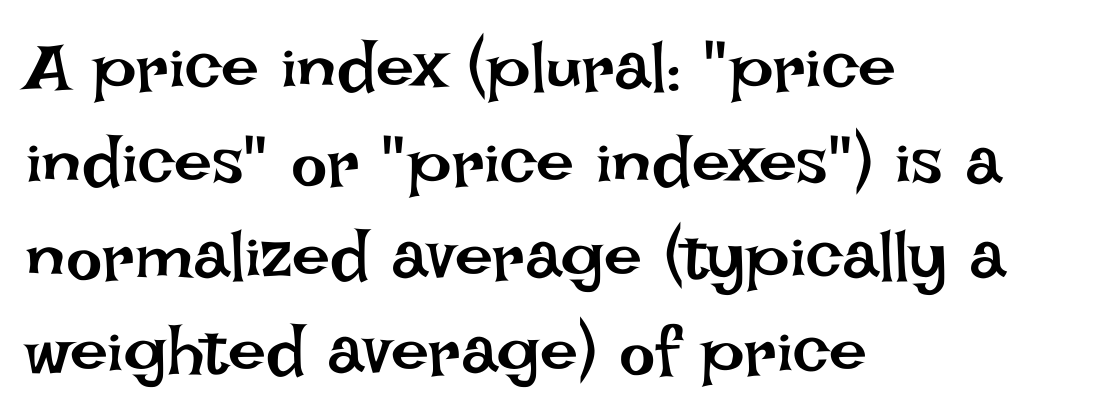
Q: Is the text bold? A: No.
Q: Is the text italic (slanted)? A: No, it is upright.
Q: Is the text underlined? A: No.
Q: How is the paragraph aligned? A: Left-aligned.
Q: Is the spacing between letters normal or unusually wide? A: Normal.
Q: Is the spacing between lines tight, normal or loose? A: Normal.
Q: Width (condensed, normal, or wide)? A: Normal.
Q: Stroke contrast? A: Low.
Q: x-height? A: Large.
Q: Monospaced? A: No.
